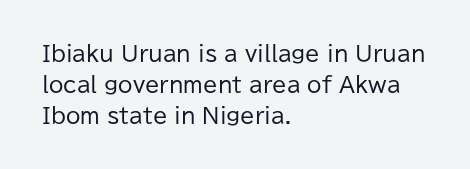
The image shows 21 px text type, upright; set left-aligned, normal line spacing (1.48x), normal letter spacing, not underlined.
